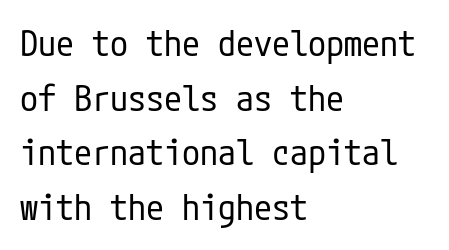
{"serif": "no", "italic": "no", "bold": "no", "weight": "regular", "width": "condensed", "stroke_contrast": "low", "x_height": "medium", "underline": "no", "align": "left", "line_spacing": "normal", "line_spacing_ratio": 1.52, "letter_spacing": "normal", "letter_spacing_em": 0.0, "glyph_px": 36}
